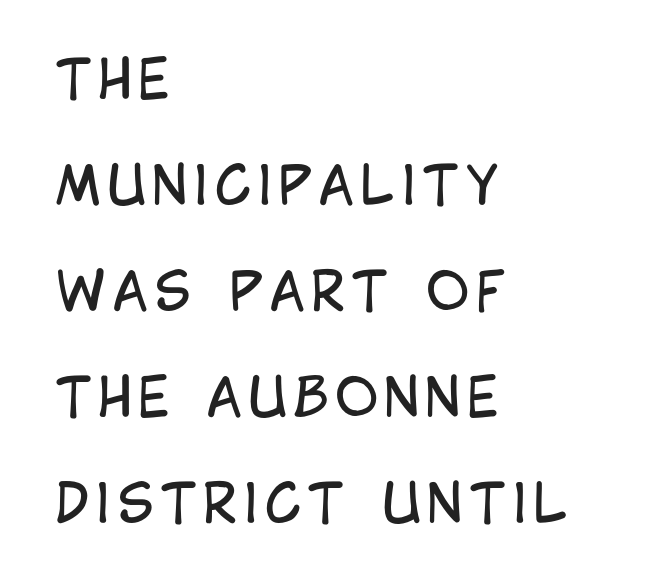
Q: Is the text bold? A: No.
Q: Is the text italic (slanted)? A: No, it is upright.
Q: Is the typeface a serif or a sans-serif typeface? A: Sans-serif.
Q: Is the text underlined? A: No.
Q: How is the paragraph aligned? A: Left-aligned.
Q: Is the spacing between lines tight, normal or loose? A: Loose.
Q: Width (condensed, normal, or wide)? A: Condensed.
Q: Stroke contrast? A: Low.
Q: x-height? A: Large.
Q: Monospaced? A: No.
